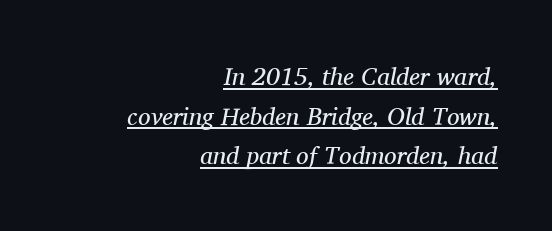
Caption: face not bold, strokes unweighted. Observe the ordinary spacing: letters are neighbours, not strangers. These lines are set flush right with a ragged left edge. Italic? Definitely — the glyphs are oblique. These lines sit exactly where default settings would place them.
